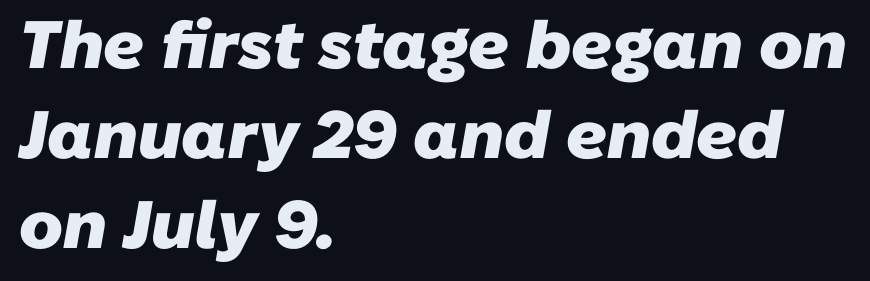
The letters sit at their default tracking, neither squeezed nor spread. You could not count columns in this text — the font is proportionally spaced. Any mark beneath the type? The region is blank. Is this a sans? Yes — the strokes have no serifs. Pretty heavy lettering here — definitely bold. Short and long lines alike share a common starting point at left.
